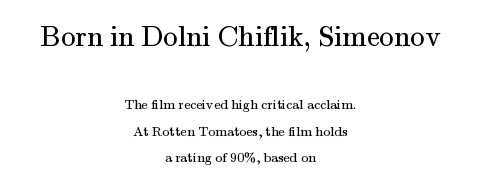
The image shows 29 px regular-weight serif type, upright; set centered, line spacing 1.87x, normal letter spacing, not underlined; the first (top) block is 2.07x larger; medium stroke contrast and a small x-height.
